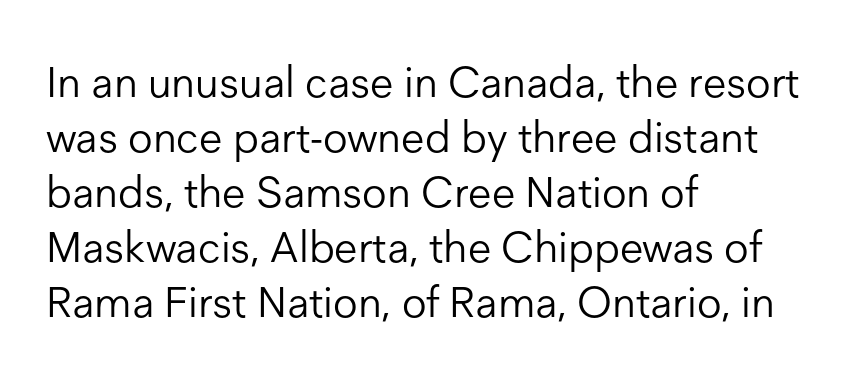
{"serif": "no", "italic": "no", "bold": "no", "weight": "light", "width": "normal", "stroke_contrast": "low", "x_height": "medium", "monospaced": "no", "underline": "no", "align": "left", "line_spacing": "normal", "line_spacing_ratio": 1.28, "letter_spacing": "normal", "letter_spacing_em": 0.0, "glyph_px": 43}
